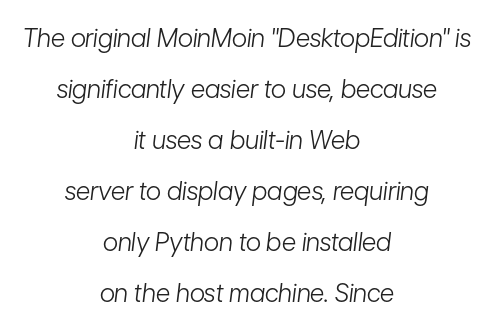
{"italic": "yes", "lean": "right", "slant_degrees": 7, "bold": "no", "underline": "no", "align": "center", "line_spacing": "loose", "line_spacing_ratio": 2.04, "letter_spacing": "normal", "letter_spacing_em": 0.0, "glyph_px": 25}
